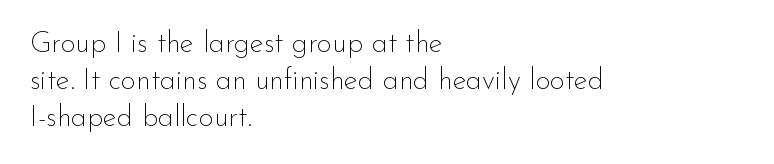
Q: Is the text bold? A: No.
Q: Is the text italic (slanted)? A: No, it is upright.
Q: Is the typeface a serif or a sans-serif typeface? A: Sans-serif.
Q: Is the text underlined? A: No.
Q: How is the paragraph aligned? A: Left-aligned.
Q: Is the spacing between letters normal or unusually wide? A: Normal.
Q: Is the spacing between lines tight, normal or loose? A: Normal.
Q: Width (condensed, normal, or wide)? A: Normal.
Q: Stroke contrast? A: Low.
Q: x-height? A: Small.
Q: Monospaced? A: No.
